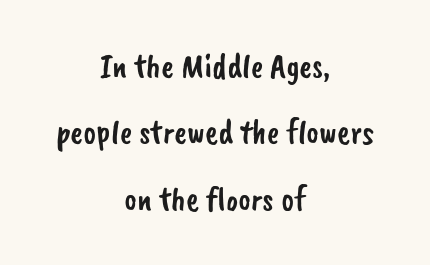
Notice how the passage keeps no hard edge, just a central spine. The zone under the glyphs is completely vacant. Glyph-to-glyph distance matches everyday printed text. Think of a printed novel: that variable character pitch is what you see here. Look at the bottom of the vertical strokes: they stop flat, with no serifs.
